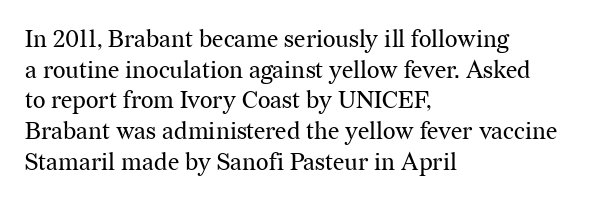
The image shows 24 px text type, upright; set left-aligned, normal line spacing (1.28x), normal letter spacing, not underlined.
